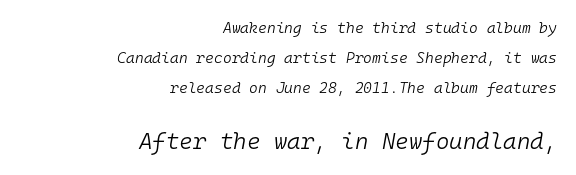
The image shows 23 px text type, italic (leaning right); set right-aligned, loose line spacing (2.0x), normal letter spacing, not underlined; the second (bottom) block is 1.53x larger.
